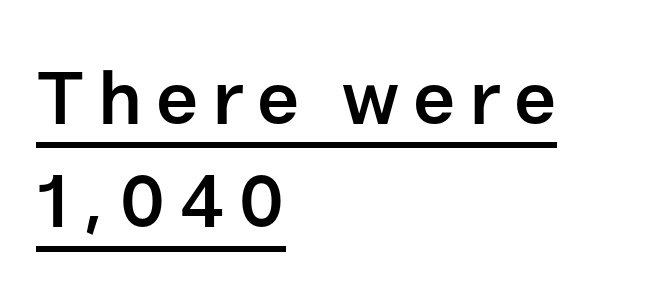
Q: Is the text bold? A: Semi-bold.
Q: Is the text italic (slanted)? A: No, it is upright.
Q: Is the typeface a serif or a sans-serif typeface? A: Sans-serif.
Q: Is the text underlined? A: Yes.
Q: How is the paragraph aligned? A: Left-aligned.
Q: Is the spacing between lines tight, normal or loose? A: Normal.
Q: Width (condensed, normal, or wide)? A: Normal.
Q: Stroke contrast? A: Low.
Q: x-height? A: Medium.
Q: Monospaced? A: No.
